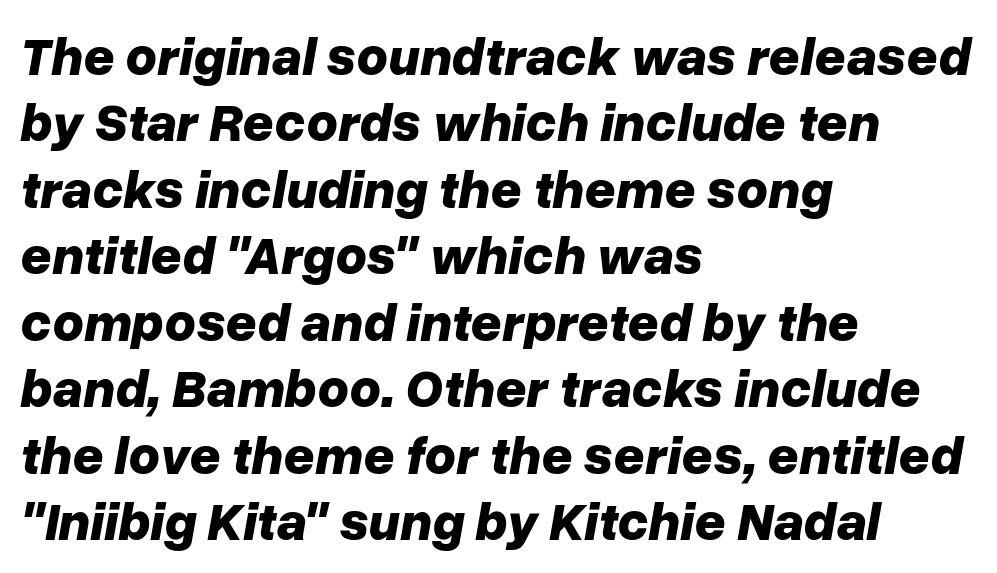
The image shows 54 px bold type, italic (leaning right); set left-aligned, line spacing 1.23x, normal letter spacing, not underlined; low stroke contrast and a medium x-height.
